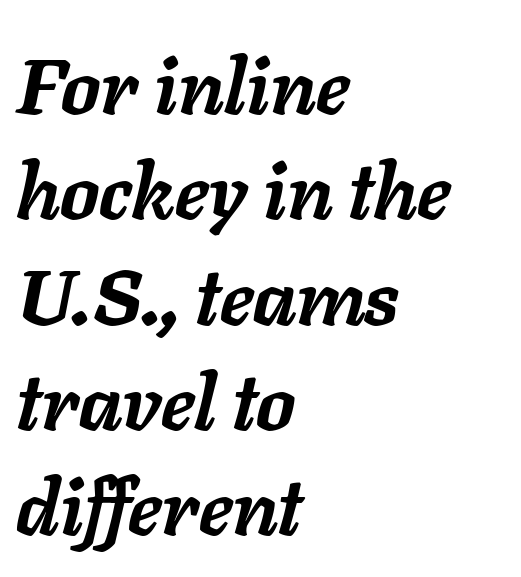
{"italic": "yes", "lean": "right", "slant_degrees": 11, "bold": "yes", "weight": "semibold", "width": "normal", "stroke_contrast": "low", "x_height": "medium", "monospaced": "no", "underline": "no", "align": "left", "line_spacing": "normal", "line_spacing_ratio": 1.35, "letter_spacing": "normal", "letter_spacing_em": 0.0, "glyph_px": 78}
